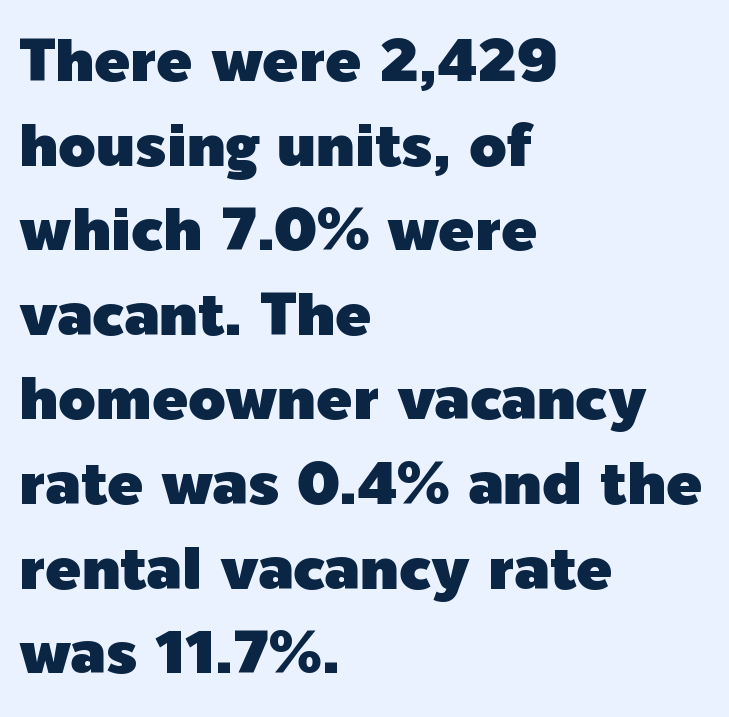
Is this a fixed-width face? No — the glyphs have proportional, varying widths. Line spacing here is normal. Does the lettering tilt? It doesn't — this is upright. Classification — sans serif.
